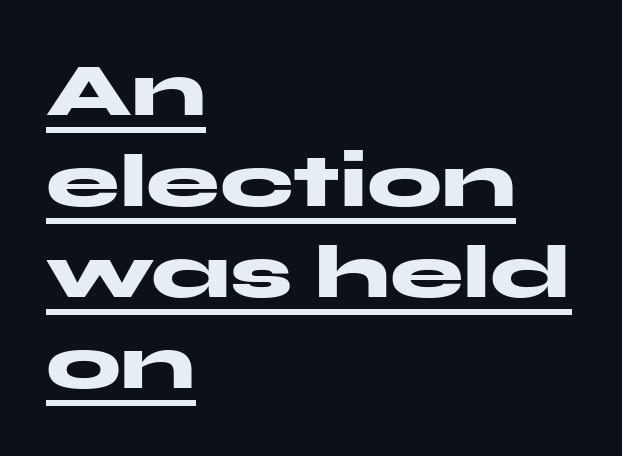
{"serif": "no", "italic": "no", "bold": "yes", "weight": "heavy", "width": "wide", "stroke_contrast": "medium", "x_height": "medium", "monospaced": "no", "underline": "yes", "align": "left", "line_spacing_ratio": 1.23, "letter_spacing": "normal", "letter_spacing_em": 0.0, "glyph_px": 74}
